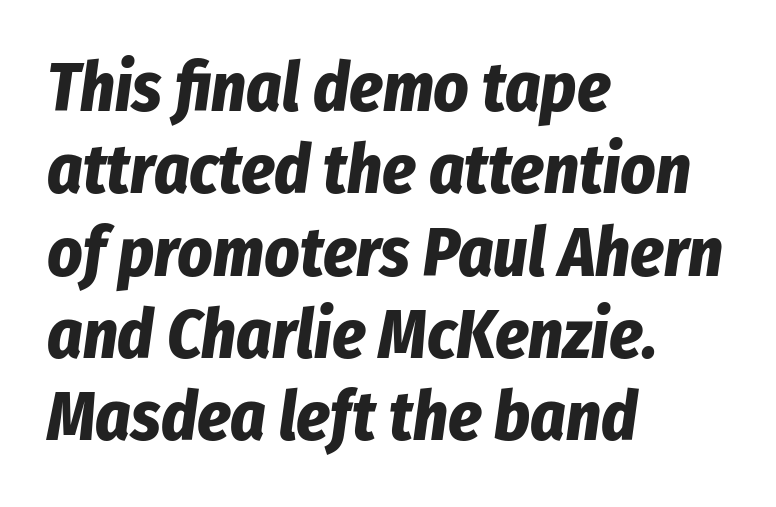
{"italic": "yes", "lean": "right", "slant_degrees": 8, "bold": "yes", "weight": "bold", "width": "condensed", "stroke_contrast": "low", "x_height": "medium", "monospaced": "no", "underline": "no", "align": "left", "line_spacing_ratio": 1.21, "letter_spacing": "normal", "letter_spacing_em": 0.0, "glyph_px": 68}
